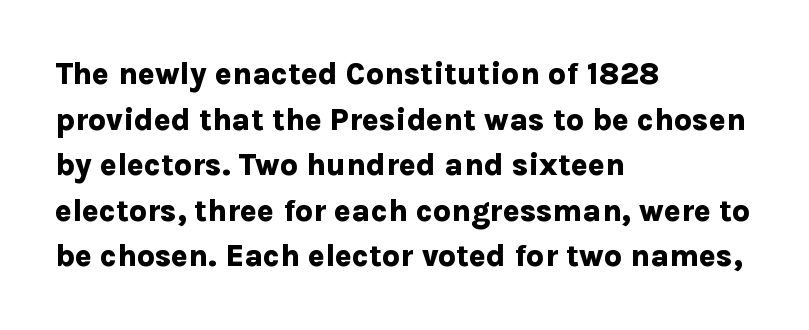
{"serif": "no", "italic": "no", "bold": "yes", "weight": "bold", "width": "normal", "stroke_contrast": "low", "x_height": "medium", "monospaced": "no", "underline": "no", "align": "left", "line_spacing": "normal", "line_spacing_ratio": 1.47, "letter_spacing": "normal", "letter_spacing_em": 0.0, "glyph_px": 31}
